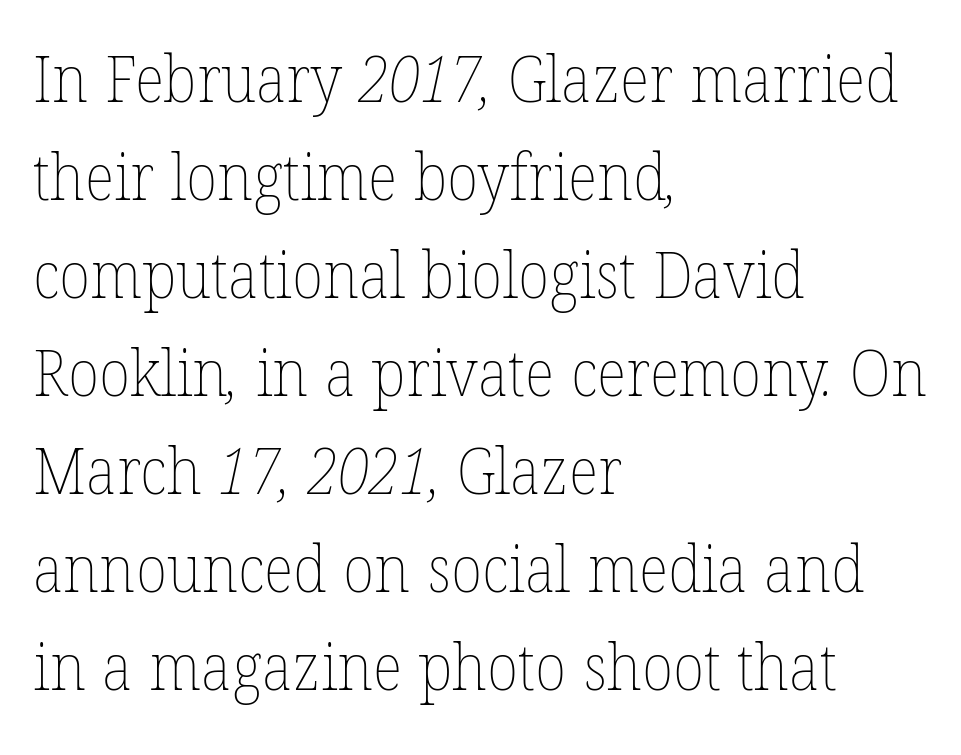
The image shows 64 px thin type; set left-aligned, normal line spacing (1.53x), normal letter spacing, not underlined; low stroke contrast and a medium x-height.
